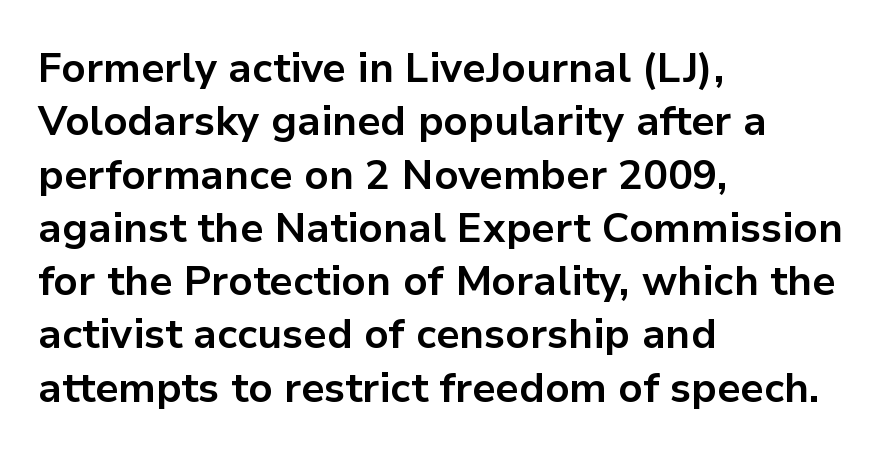
There is no visible air inserted between adjacent glyphs. Clear beneath every line of the passage. Font category for this specimen: sans-serif. This is roman type, the default non-slanted kind. Each glyph is drawn with heavy, bold strokes. Horizontal alignment here is leftward, the default for most running prose.
